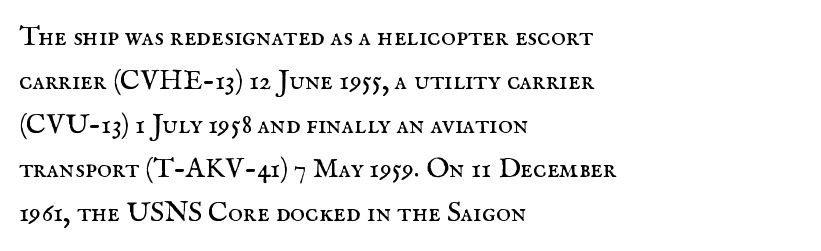
Just letters on the line, the space beneath them empty. Is the letter spacing exaggerated? No — it looks like the ordinary default. The font is comparable to plain body text, perhaps lighter. The compositor pushed each line to the left boundary.
